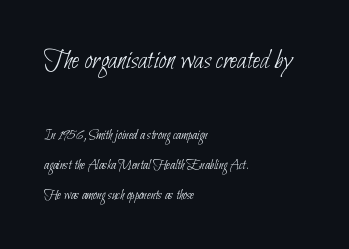
The image shows 28 px thin, condensed sans-serif type; set left-aligned, loose line spacing (2.15x), normal letter spacing, not underlined; the first (top) block is 2.0x larger; low stroke contrast and a small x-height.
